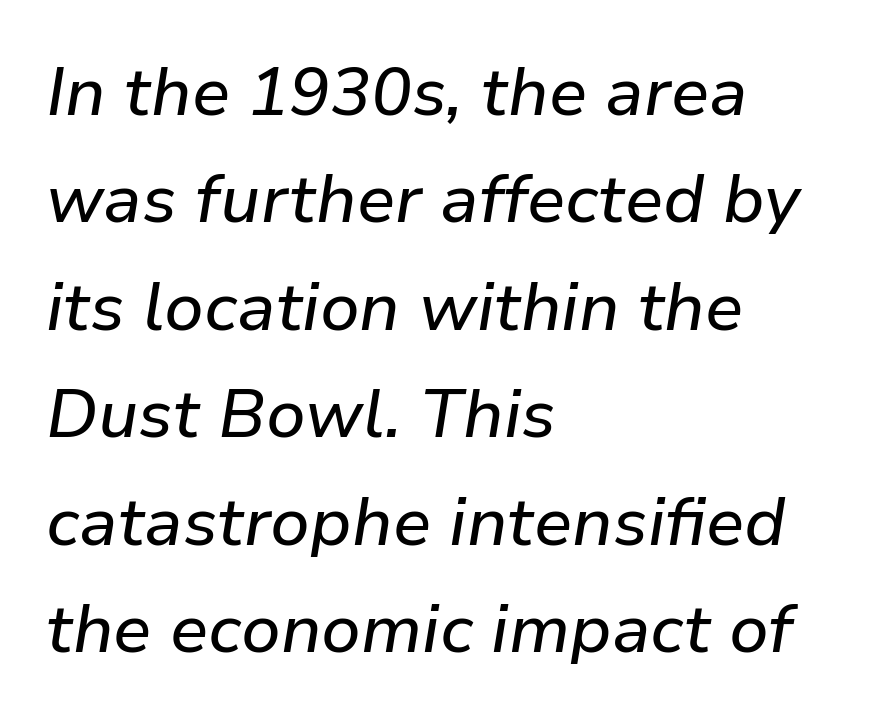
Q: Is the text italic (slanted)? A: Yes, it leans right by about 9 degrees.
Q: Is the text underlined? A: No.
Q: How is the paragraph aligned? A: Left-aligned.
Q: Is the spacing between letters normal or unusually wide? A: Normal.
Q: Is the spacing between lines tight, normal or loose? A: Normal.
Q: Width (condensed, normal, or wide)? A: Normal.
Q: Stroke contrast? A: Low.
Q: x-height? A: Medium.
Q: Monospaced? A: No.
